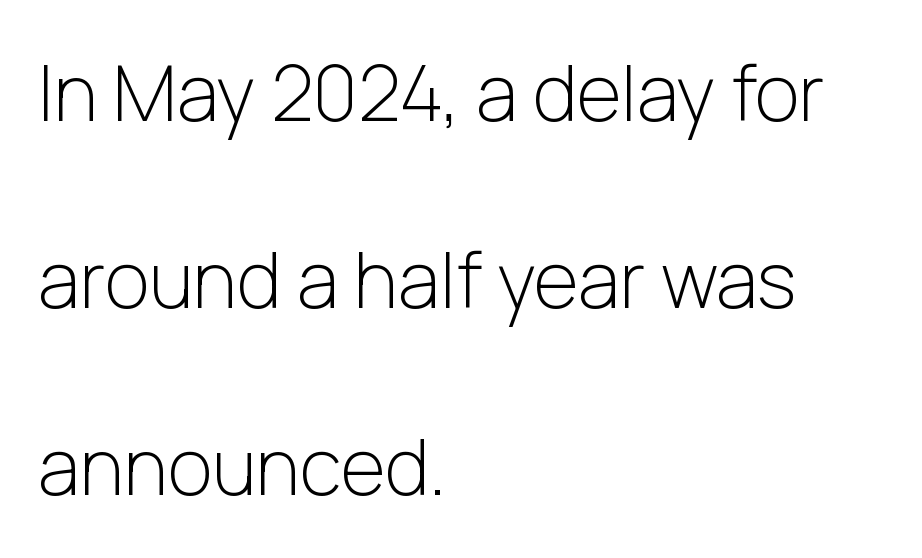
Airy leading. Letters have the restrained weight of plain body copy at most. This sample uses an upright cut, with every glyph sitting square on the baseline. Check the space under the baseline: it is left empty. In terms of letterspacing, this is plain default setting. Looks like regular typesetting: each glyph gets only the width it needs.
